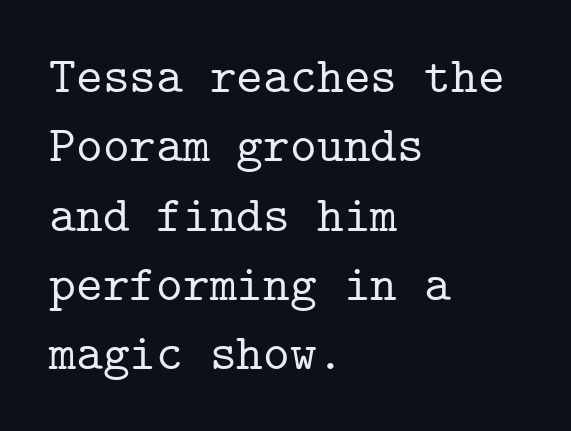
Vertical spacing — default. Check under the words: just untouched page. There is no visible air inserted between adjacent glyphs. Rendered with straight, roman letterforms. A typesetter would call this monospace, since all characters share one set width. Examine the stroke ends and you'll spot serifs.
